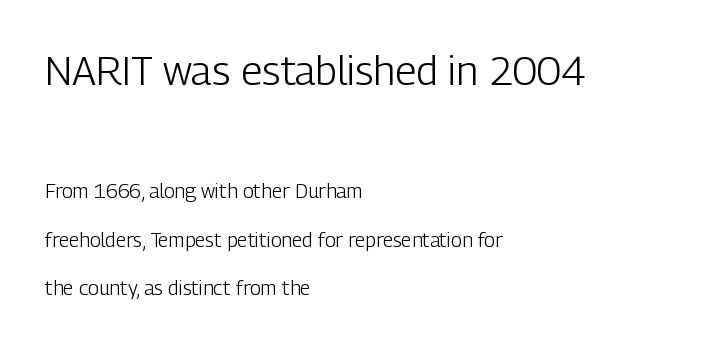
{"serif": "no", "italic": "no", "bold": "no", "weight": "light", "width": "condensed", "stroke_contrast": "low", "x_height": "medium", "monospaced": "no", "underline": "no", "align": "left", "line_spacing": "loose", "line_spacing_ratio": 2.44, "letter_spacing": "normal", "letter_spacing_em": 0.0, "larger_block": "first", "size_ratio": 2.05, "glyph_px": 41}
